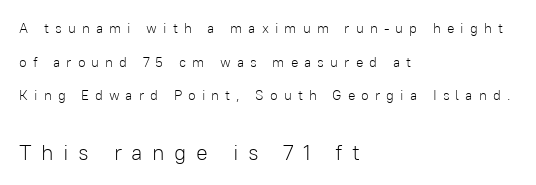
{"italic": "no", "bold": "no", "underline": "no", "align": "left", "line_spacing": "loose", "line_spacing_ratio": 2.41, "letter_spacing": "wide", "letter_spacing_em": 0.43, "larger_block": "second", "size_ratio": 1.57, "glyph_px": 22}
